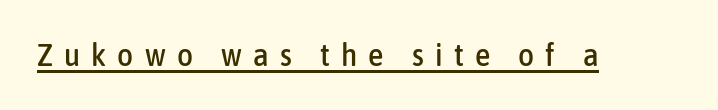
The image shows 31 px condensed sans-serif type, upright; set unusually wide letter spacing (+0.36 em), underlined; low stroke contrast and a medium x-height.
